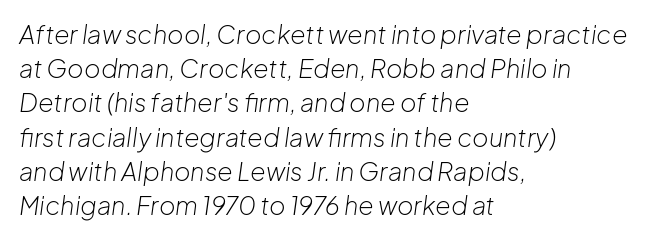
The image shows 25 px text type, italic (leaning right); set left-aligned, normal line spacing (1.37x), normal letter spacing, not underlined.
